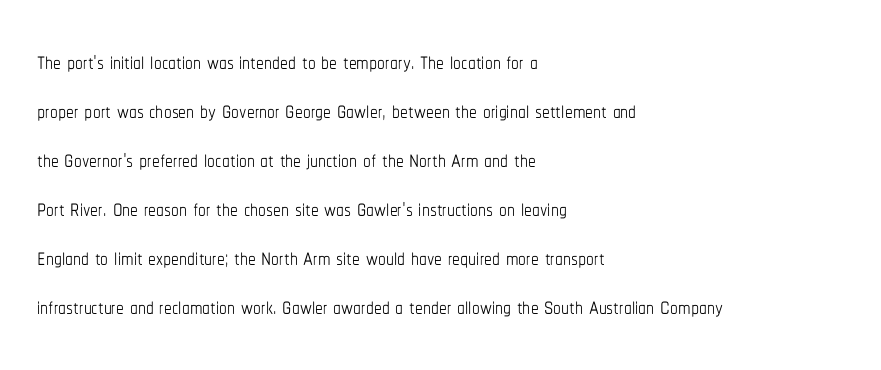
Q: Is the text bold? A: No.
Q: Is the text italic (slanted)? A: No, it is upright.
Q: Is the text underlined? A: No.
Q: How is the paragraph aligned? A: Left-aligned.
Q: Is the spacing between letters normal or unusually wide? A: Normal.
Q: Is the spacing between lines tight, normal or loose? A: Normal.
Q: Width (condensed, normal, or wide)? A: Condensed.
Q: Stroke contrast? A: Low.
Q: x-height? A: Medium.
Q: Monospaced? A: No.
